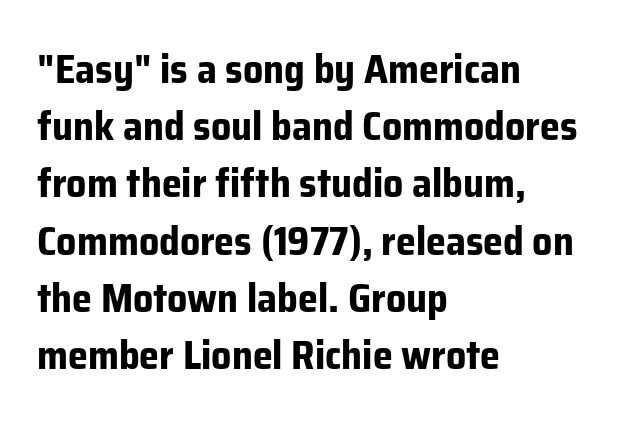
The font's upright variant was chosen for this text. The rendering anchors every line to the left-hand side. The face used here is a sans, in the tradition of grotesques and geometrics. The passage shown is typed in a proportional face where columns would drift.
